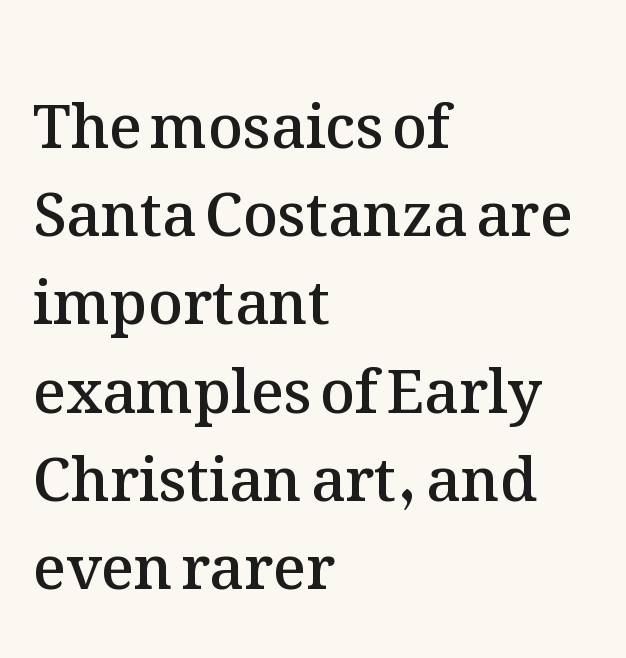
{"italic": "no", "bold": "semi", "weight": "semibold", "width": "normal", "stroke_contrast": "medium", "x_height": "medium", "monospaced": "no", "underline": "no", "align": "left", "line_spacing": "normal", "line_spacing_ratio": 1.47, "letter_spacing": "normal", "letter_spacing_em": 0.0, "glyph_px": 60}
